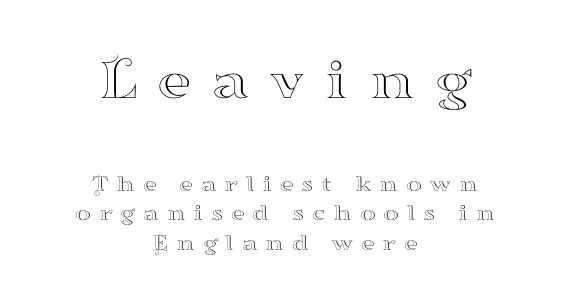
Q: Is the text italic (slanted)? A: No, it is upright.
Q: Is the typeface a serif or a sans-serif typeface? A: Serif.
Q: Is the text underlined? A: No.
Q: How is the paragraph aligned? A: Centered.
Q: Is the spacing between letters normal or unusually wide? A: Unusually wide.
Q: Which block of text is set in a larger size, the first (top) or the second (bottom)? A: The first (top) one.
Q: Width (condensed, normal, or wide)? A: Wide.
Q: Stroke contrast? A: High.
Q: x-height? A: Small.
Q: Monospaced? A: No.
